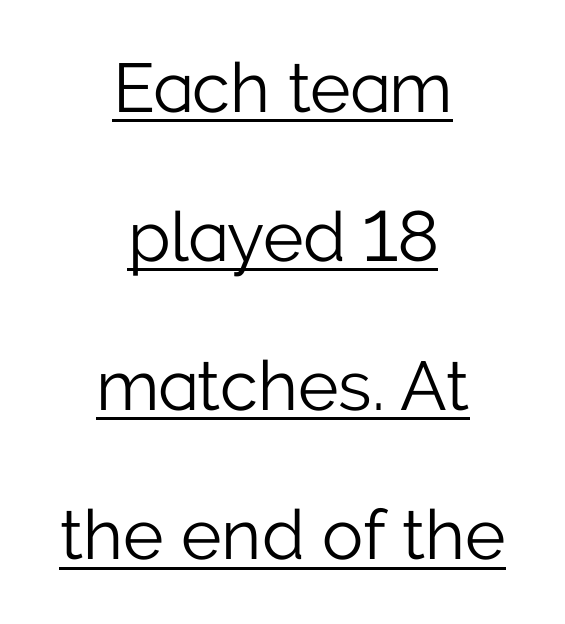
{"serif": "no", "italic": "no", "bold": "no", "weight": "light", "width": "normal", "stroke_contrast": "low", "x_height": "medium", "monospaced": "no", "underline": "yes", "align": "center", "line_spacing": "loose", "line_spacing_ratio": 2.16, "letter_spacing": "normal", "letter_spacing_em": 0.0, "glyph_px": 69}
